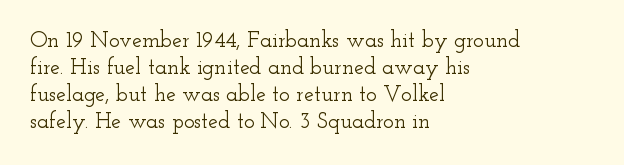
{"italic": "no", "underline": "no", "align": "left", "line_spacing_ratio": 1.23, "letter_spacing": "normal", "letter_spacing_em": 0.0, "glyph_px": 22}
